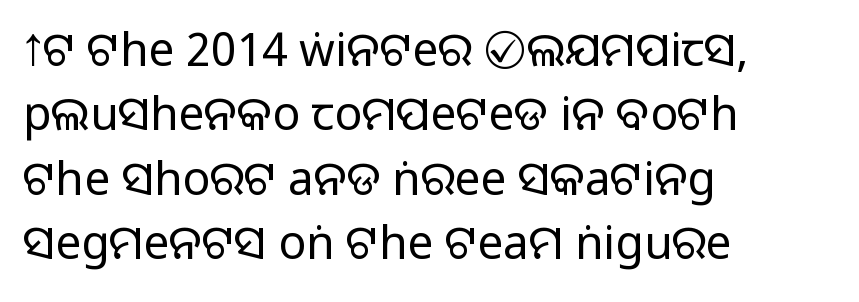
You could not count columns in this text — the font is proportionally spaced. Short note: letters normally spaced. You can tell it's not italic because the verticals are truly vertical. The zone under the glyphs is completely vacant. Rows of type keep a routine distance in the vertical direction. Notice how the passage keeps a crisp vertical edge on the left only.
